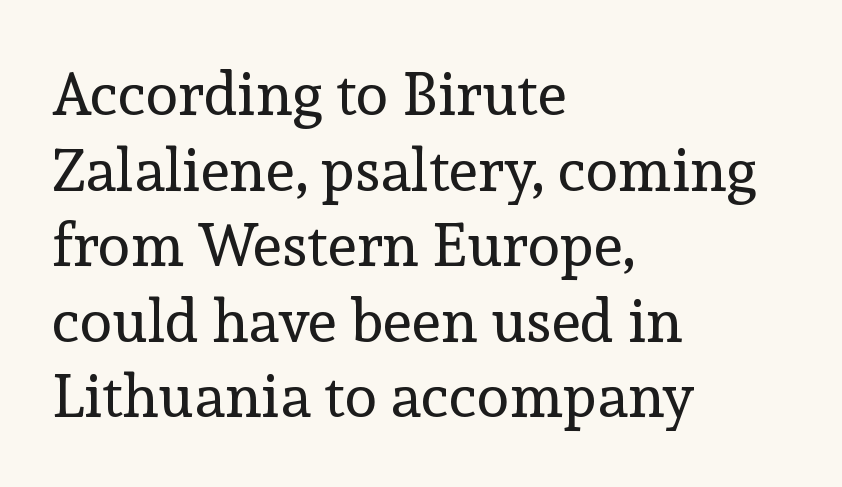
A typesetter would call this zero additional tracking. Yep, those are serifs on the letters. Stems here are at most as thick as an everyday book face. This sample has the flowing, uneven cadence of proportional lettering.
